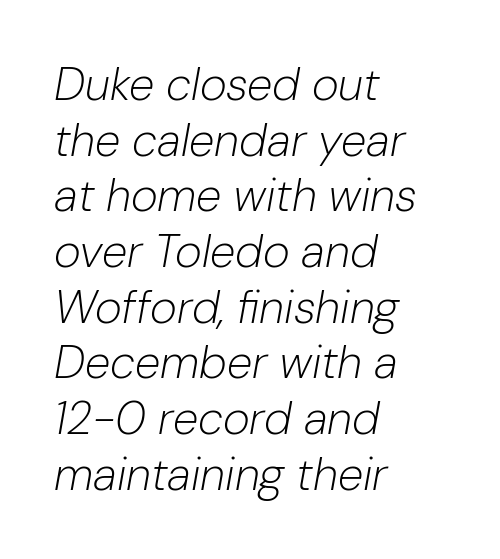
Unbolded letterforms with no extra heft. Line starts are locked; line ends wander. Beneath every word, the page is bare. The face used here is rendered with its standard letterfit. Characters are canted at an angle relative to the baseline's perpendicular.
